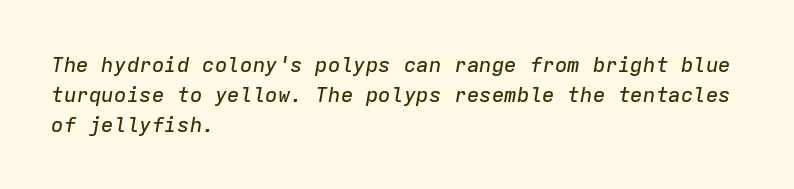
Q: Is the text italic (slanted)? A: Yes, it leans right by about 9 degrees.
Q: Is the text underlined? A: No.
Q: How is the paragraph aligned? A: Left-aligned.
Q: Is the spacing between letters normal or unusually wide? A: Normal.
Q: Is the spacing between lines tight, normal or loose? A: Normal.
